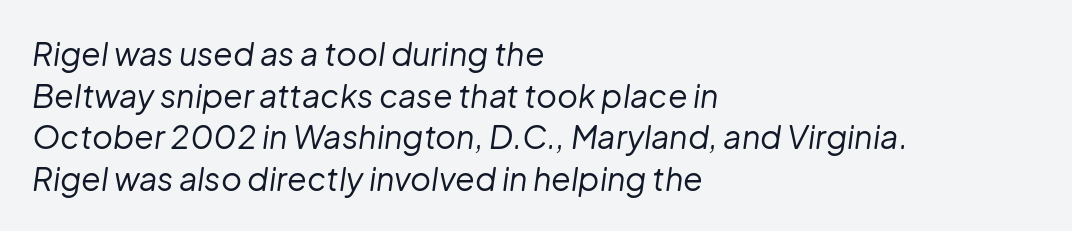
Q: Is the text bold? A: No.
Q: Is the text italic (slanted)? A: Yes, it leans right by about 8 degrees.
Q: Is the text underlined? A: No.
Q: How is the paragraph aligned? A: Left-aligned.
Q: Is the spacing between letters normal or unusually wide? A: Normal.
Q: Is the spacing between lines tight, normal or loose? A: Normal.
Q: Width (condensed, normal, or wide)? A: Normal.
Q: Stroke contrast? A: Low.
Q: x-height? A: Medium.
Q: Monospaced? A: No.
